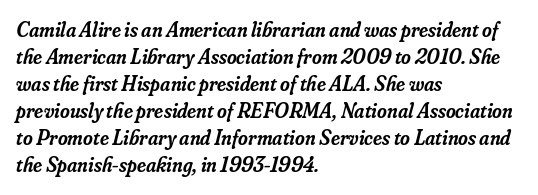
The image shows 21 px text type, italic (leaning right); set left-aligned, normal line spacing (1.29x), normal letter spacing, not underlined.
